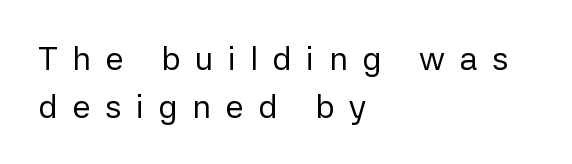
The image shows 33 px regular-weight sans-serif type, upright; set left-aligned, normal line spacing (1.45x), unusually wide letter spacing (+0.44 em), not underlined; low stroke contrast and a medium x-height.
